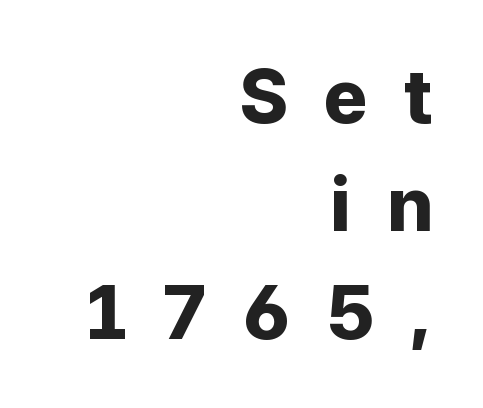
Q: Is the text bold? A: Yes.
Q: Is the text italic (slanted)? A: No, it is upright.
Q: Is the typeface a serif or a sans-serif typeface? A: Sans-serif.
Q: Is the text underlined? A: No.
Q: How is the paragraph aligned? A: Right-aligned.
Q: Is the spacing between letters normal or unusually wide? A: Unusually wide.
Q: Is the spacing between lines tight, normal or loose? A: Normal.
Q: Width (condensed, normal, or wide)? A: Normal.
Q: Stroke contrast? A: Low.
Q: x-height? A: Medium.
Q: Monospaced? A: No.
